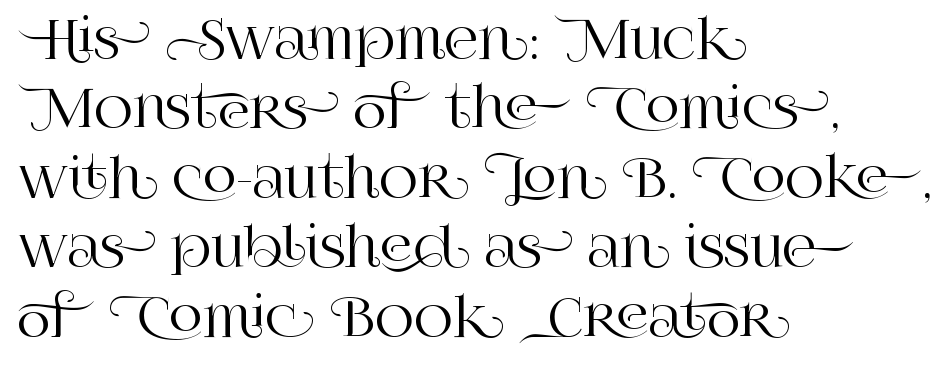
Q: Is the text italic (slanted)? A: No, it is upright.
Q: Is the typeface a serif or a sans-serif typeface? A: Serif.
Q: Is the text underlined? A: No.
Q: How is the paragraph aligned? A: Left-aligned.
Q: Is the spacing between letters normal or unusually wide? A: Normal.
Q: Is the spacing between lines tight, normal or loose? A: Normal.
Q: Width (condensed, normal, or wide)? A: Normal.
Q: Stroke contrast? A: High.
Q: x-height? A: Large.
Q: Monospaced? A: No.
